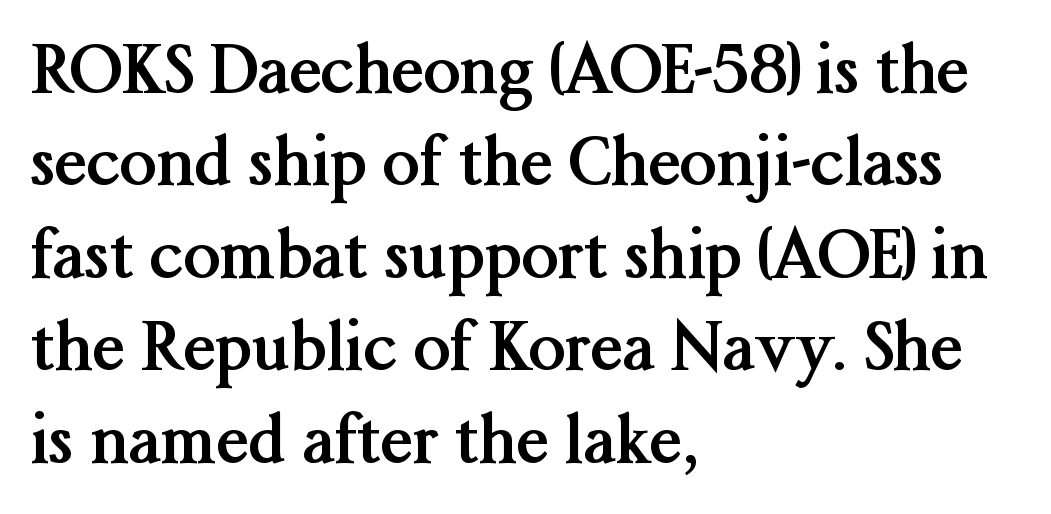
The image shows 66 px semibold serif type, upright; set left-aligned, normal line spacing (1.4x), normal letter spacing, not underlined; medium stroke contrast and a medium x-height.
